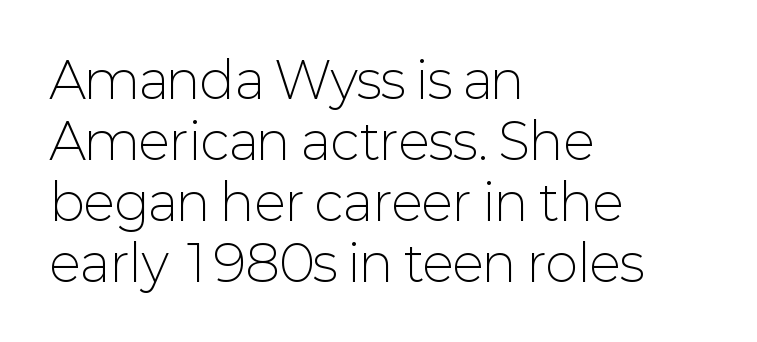
Every row of glyphs begins at an identical x-position on the left. Note the varied advance widths — an 'i' is clearly narrower than an 'm'. It's the straight-up-and-down kind of type. The area under the type is left untouched. These lines are composed in type without serifs.
